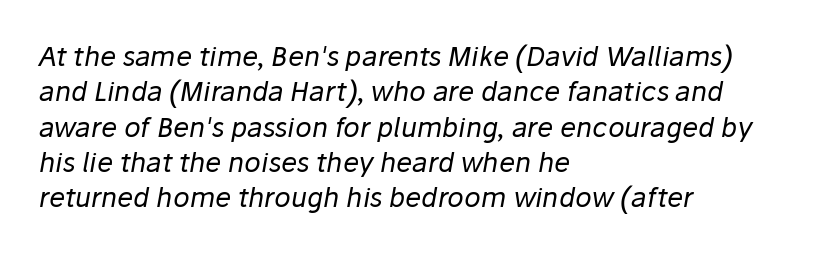
Q: Is the text bold? A: No.
Q: Is the text italic (slanted)? A: Yes, it leans right by about 10 degrees.
Q: Is the text underlined? A: No.
Q: How is the paragraph aligned? A: Left-aligned.
Q: Is the spacing between letters normal or unusually wide? A: Normal.
Q: Is the spacing between lines tight, normal or loose? A: Normal.
